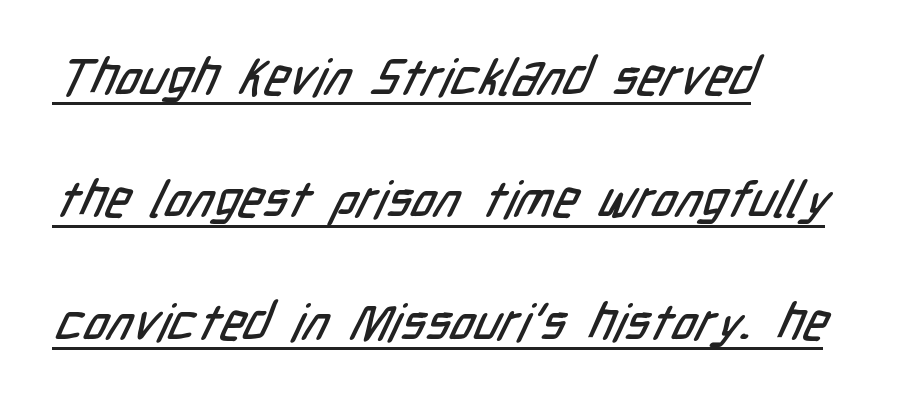
{"serif": "no", "width": "condensed", "stroke_contrast": "low", "x_height": "medium", "monospaced": "no", "underline": "yes", "align": "left", "line_spacing": "loose", "line_spacing_ratio": 2.4, "letter_spacing": "normal", "letter_spacing_em": 0.0, "glyph_px": 51}
